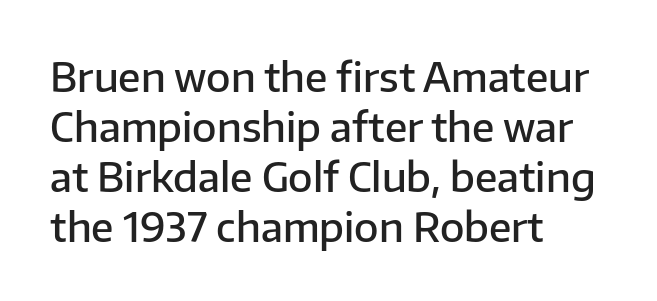
{"serif": "no", "italic": "no", "bold": "semi", "weight": "semibold", "width": "normal", "stroke_contrast": "low", "x_height": "medium", "monospaced": "no", "underline": "no", "align": "left", "line_spacing": "normal", "line_spacing_ratio": 1.25, "letter_spacing": "normal", "letter_spacing_em": 0.0, "glyph_px": 40}
